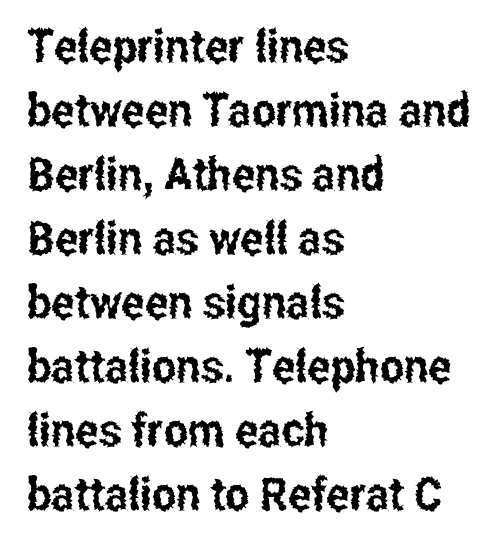
{"serif": "no", "italic": "no", "width": "condensed", "stroke_contrast": "low", "x_height": "medium", "monospaced": "no", "underline": "no", "align": "left", "line_spacing": "normal", "line_spacing_ratio": 1.39, "letter_spacing": "normal", "letter_spacing_em": 0.0, "glyph_px": 46}
